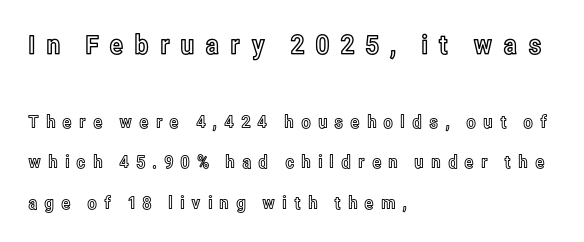
{"italic": "no", "underline": "no", "align": "left", "line_spacing": "loose", "line_spacing_ratio": 2.26, "letter_spacing": "wide", "letter_spacing_em": 0.37, "larger_block": "first", "size_ratio": 1.5, "glyph_px": 27}
